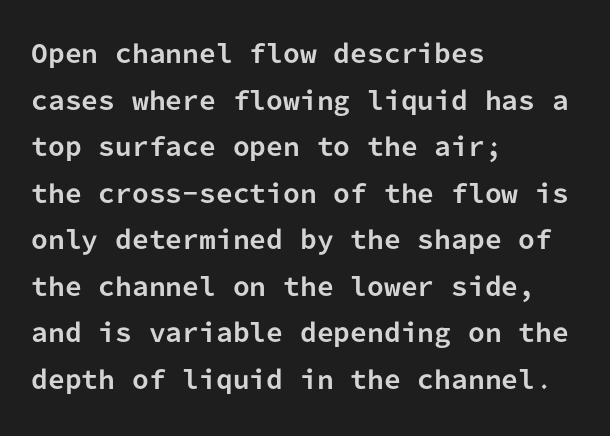
Q: Is the text bold? A: Yes.
Q: Is the text italic (slanted)? A: No, it is upright.
Q: Is the text underlined? A: No.
Q: How is the paragraph aligned? A: Left-aligned.
Q: Is the spacing between letters normal or unusually wide? A: Normal.
Q: Is the spacing between lines tight, normal or loose? A: Loose.
